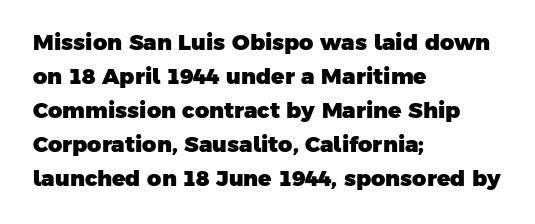
Q: Is the text bold? A: Yes.
Q: Is the text underlined? A: No.
Q: How is the paragraph aligned? A: Left-aligned.
Q: Is the spacing between letters normal or unusually wide? A: Normal.
Q: Is the spacing between lines tight, normal or loose? A: Normal.
